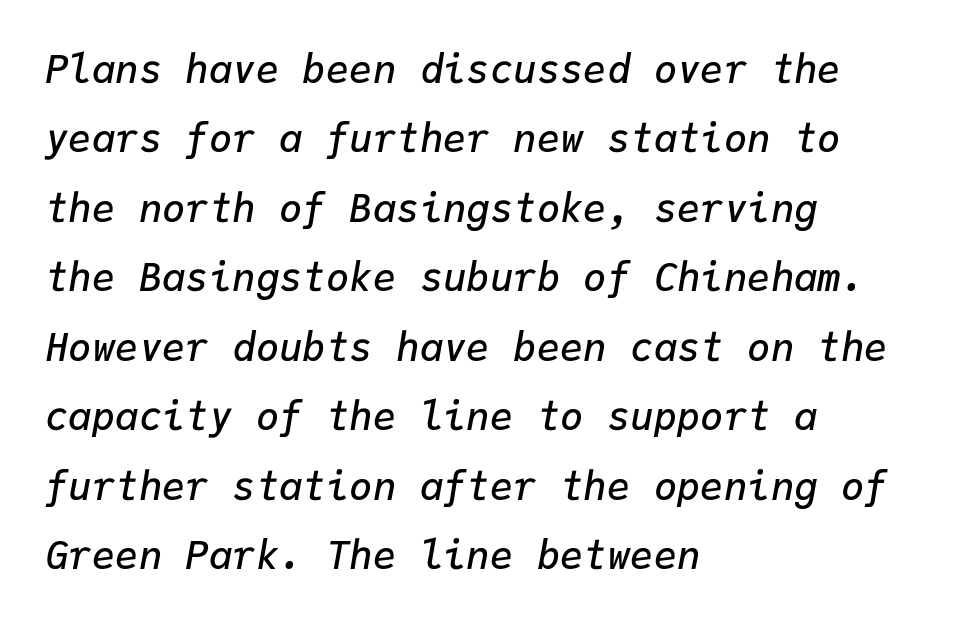
How heavy is the stroke? Medium-heavy — a semibold, shy of bold. Has an underline been added? It has not. There's an unmistakable incline to the writing here. The face used here is monospaced, like something from a code editor.
